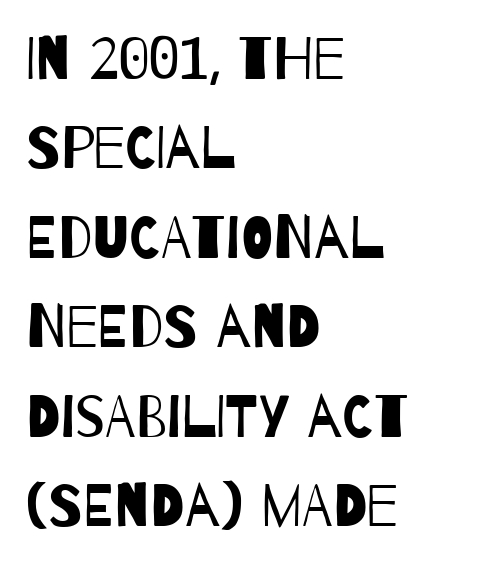
The image shows 60 px regular-weight, condensed sans-serif type; set left-aligned, normal line spacing (1.49x), normal letter spacing, not underlined; low stroke contrast and a large x-height.
